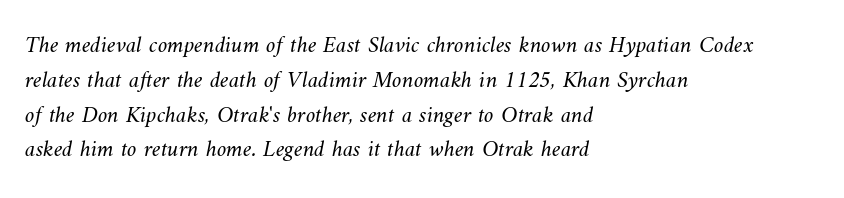
The image shows 24 px text type; set left-aligned, normal line spacing (1.45x), normal letter spacing, not underlined.
